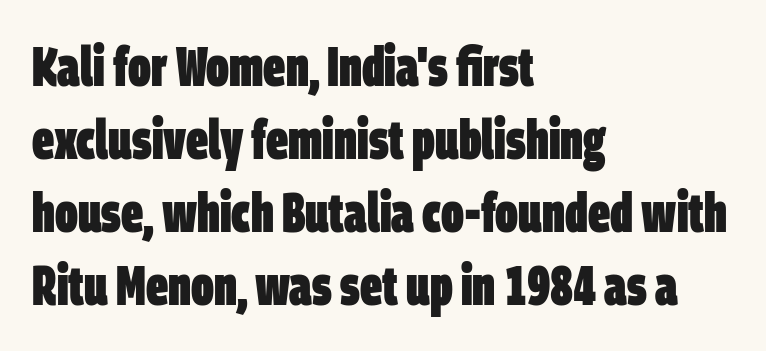
Proportional: the letters do not fall into vertical columns. Every row of glyphs begins at an identical x-position on the left. This sample keeps an unexceptional amount of space between lines. The text was rendered using a sans face with plain stroke endings. Default kerning and tracking; the words read as compact shapes. The specimen omits any rule beneath the text block's lines.
